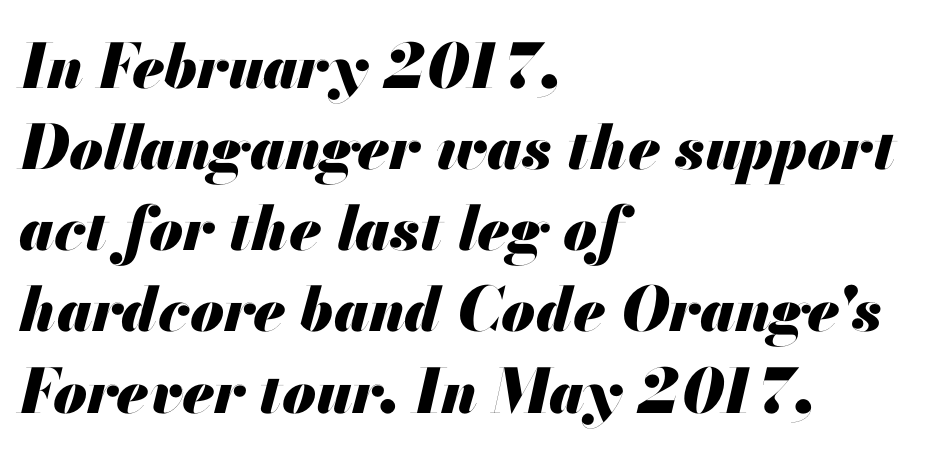
Q: Is the text bold? A: Yes.
Q: Is the text italic (slanted)? A: Yes, it leans right by about 13 degrees.
Q: Is the text underlined? A: No.
Q: How is the paragraph aligned? A: Left-aligned.
Q: Is the spacing between letters normal or unusually wide? A: Normal.
Q: Is the spacing between lines tight, normal or loose? A: Normal.
Q: Width (condensed, normal, or wide)? A: Normal.
Q: Stroke contrast? A: Medium.
Q: x-height? A: Small.
Q: Monospaced? A: No.
